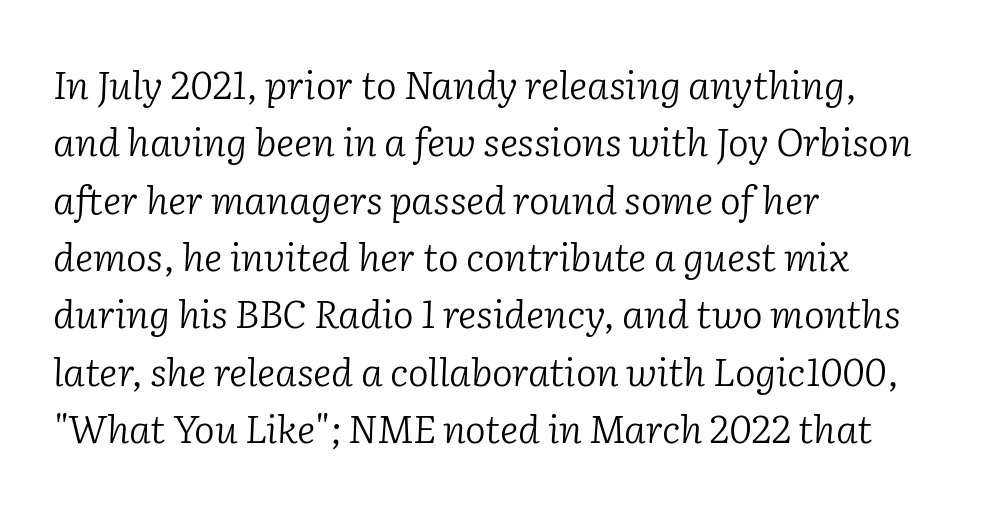
{"serif": "yes", "italic": "yes", "lean": "right", "slant_degrees": 2, "bold": "no", "weight": "light", "width": "normal", "stroke_contrast": "low", "x_height": "medium", "monospaced": "no", "underline": "no", "align": "left", "line_spacing": "normal", "line_spacing_ratio": 1.47, "letter_spacing": "normal", "letter_spacing_em": 0.0, "glyph_px": 39}
